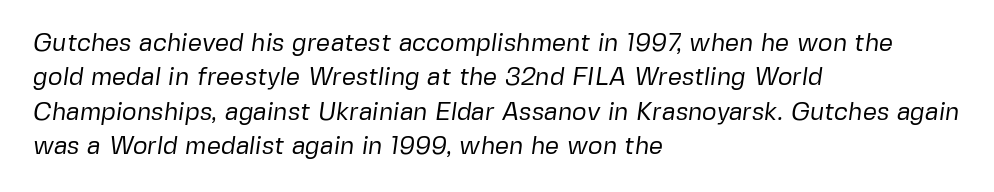
The paragraph shown leans on its left margin. The baseline area is clear. Stroke thickness stays within the range of a standard reading face or lighter. Summary of vertical rhythm: regular, with standard interline spacing. The horizontal fit of the characters is conventional and even.
